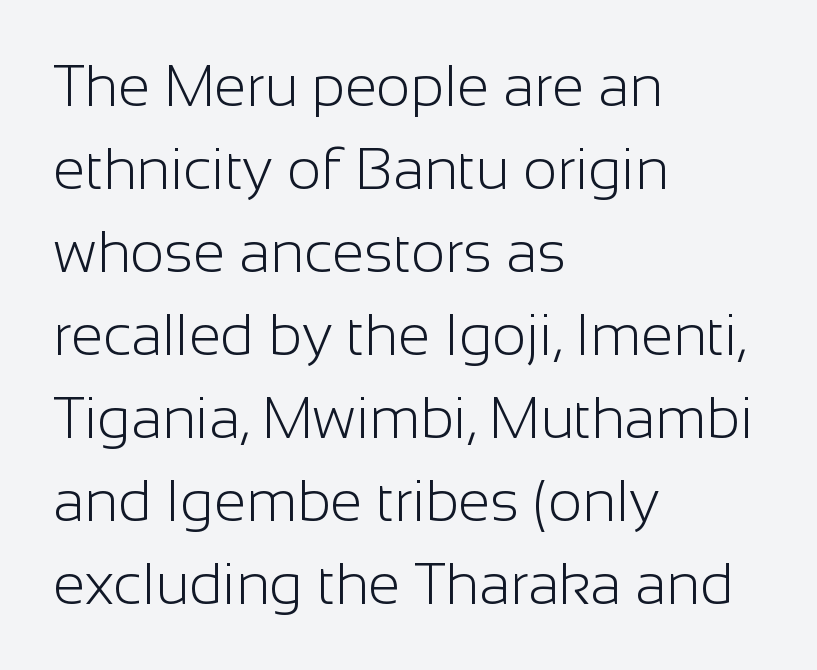
The image shows 58 px light sans-serif type, upright; set left-aligned, normal line spacing (1.43x), normal letter spacing, not underlined; low stroke contrast and a medium x-height.
